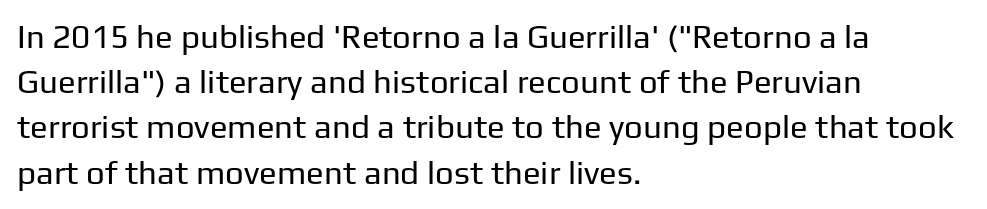
{"serif": "no", "italic": "no", "bold": "no", "weight": "regular", "width": "normal", "stroke_contrast": "low", "x_height": "medium", "monospaced": "no", "underline": "no", "align": "left", "line_spacing": "normal", "line_spacing_ratio": 1.37, "letter_spacing": "normal", "letter_spacing_em": 0.0, "glyph_px": 33}
